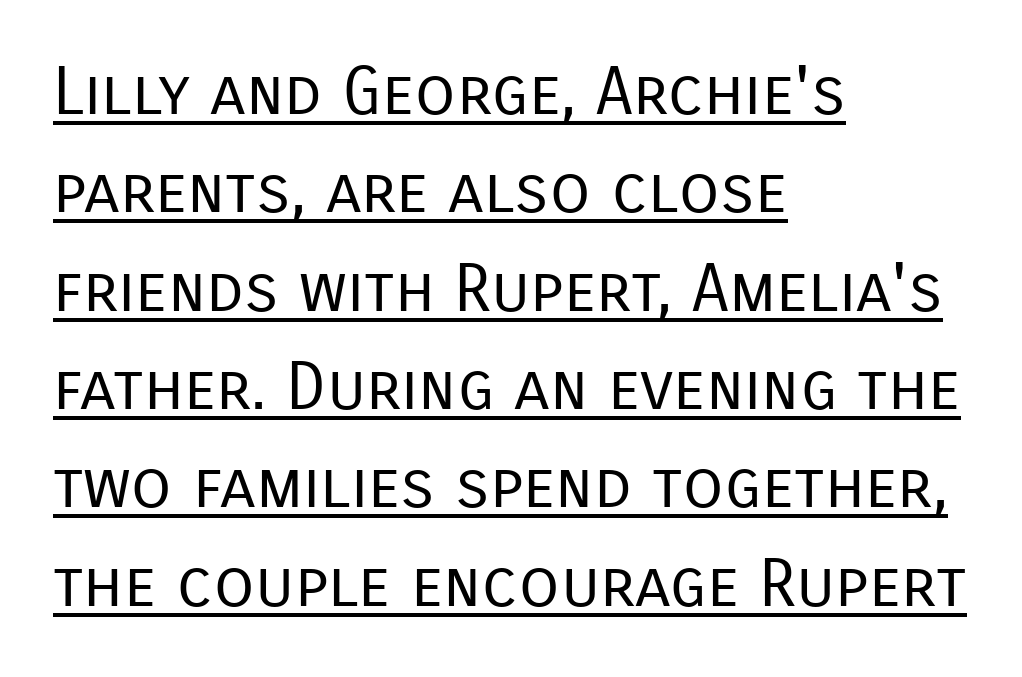
The font's upright variant was chosen for this text. I'd call this a sans setting — the letters go barefoot. The face used here is proportionally spaced, like ordinary book or web type. Typeset ragged right — the left edge is the straight one. Regarding leading, the lines here are spaced in the standard way. Stems here are at most as thick as an everyday book face.
